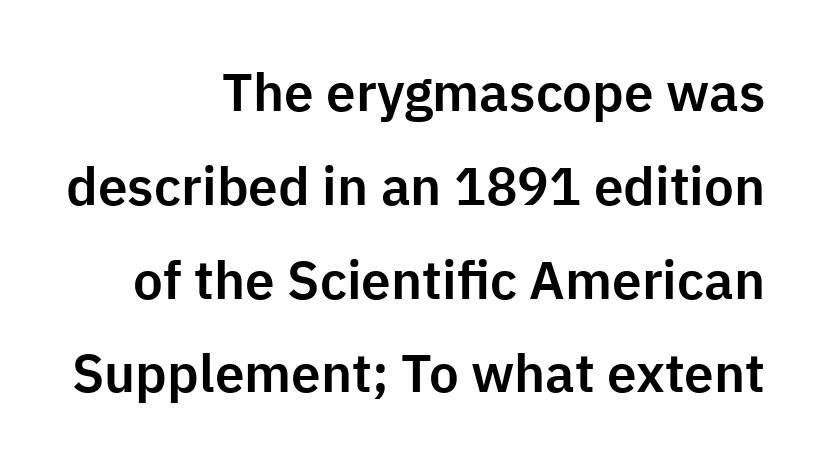
Q: Is the text italic (slanted)? A: No, it is upright.
Q: Is the typeface a serif or a sans-serif typeface? A: Sans-serif.
Q: Is the text underlined? A: No.
Q: How is the paragraph aligned? A: Right-aligned.
Q: Is the spacing between letters normal or unusually wide? A: Normal.
Q: Width (condensed, normal, or wide)? A: Normal.
Q: Stroke contrast? A: Low.
Q: x-height? A: Medium.
Q: Monospaced? A: No.
